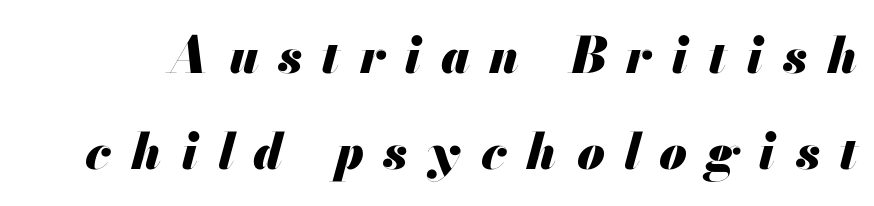
The leading is generous, giving the passage an open texture. Observe the lean: these are italic letterforms. Quick note: underline off. Honestly, the letter spacing is so wide it's the main thing you notice. Summary of weight: heavy, a full bold.
